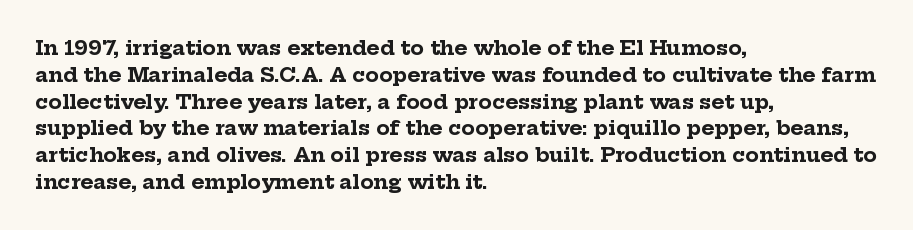
{"italic": "no", "bold": "yes", "underline": "no", "align": "left", "line_spacing": "normal", "line_spacing_ratio": 1.34, "letter_spacing": "normal", "letter_spacing_em": 0.0, "glyph_px": 20}
